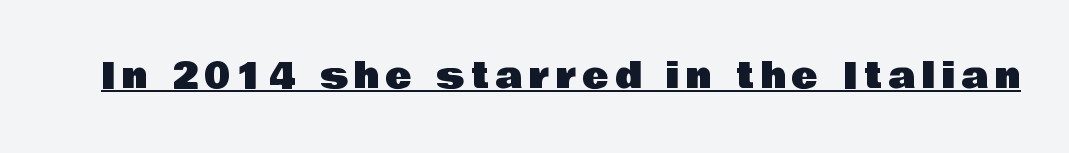
The image shows 35 px sans-serif type, upright; set underlined; low stroke contrast and a large x-height.
